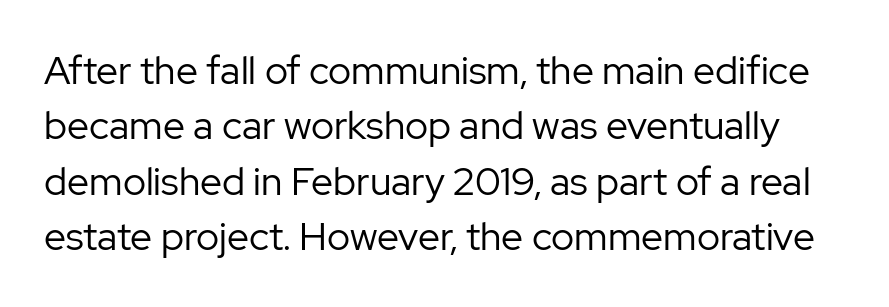
{"serif": "no", "italic": "no", "bold": "no", "weight": "regular", "width": "normal", "stroke_contrast": "low", "x_height": "medium", "monospaced": "no", "underline": "no", "line_spacing": "normal", "line_spacing_ratio": 1.42, "letter_spacing": "normal", "letter_spacing_em": 0.0, "glyph_px": 39}
